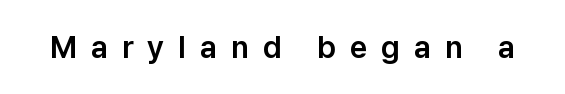
The image shows 31 px sans-serif type, upright; set unusually wide letter spacing (+0.45 em), not underlined; low stroke contrast and a medium x-height.
